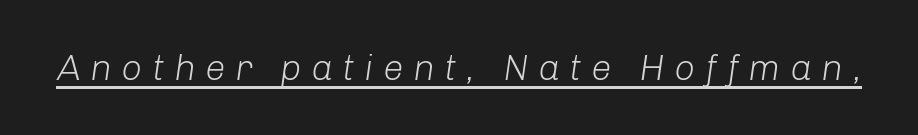
In designer terms, the underline attribute is active on this setting. Looks like regular typesetting: each glyph gets only the width it needs. The font sits on the lighter half of the weight spectrum, regular included. The axis of the letterforms is tilted away from vertical.
